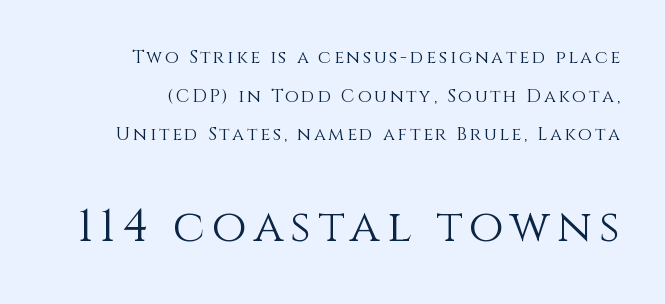
Q: Is the text bold? A: No.
Q: Is the text italic (slanted)? A: No, it is upright.
Q: Is the text underlined? A: No.
Q: How is the paragraph aligned? A: Right-aligned.
Q: Is the spacing between lines tight, normal or loose? A: Loose.
Q: Which block of text is set in a larger size, the first (top) or the second (bottom)? A: The second (bottom) one.
Q: Width (condensed, normal, or wide)? A: Normal.
Q: Stroke contrast? A: Medium.
Q: x-height? A: Large.
Q: Monospaced? A: No.
